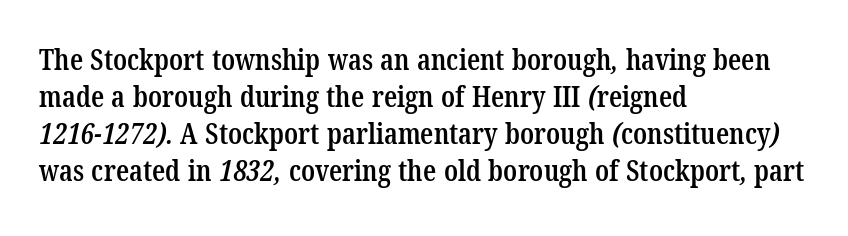
Does extra space separate the letters? No, they use regular spacing. The foot of each line stays bare and open. The letters carry serifs — small finishing strokes at the ends of their stems. Firm but not heavy-handed strokes: this text is semibold. The rows are spaced the way most documents space them. You could not count columns in this text — the font is proportionally spaced.
